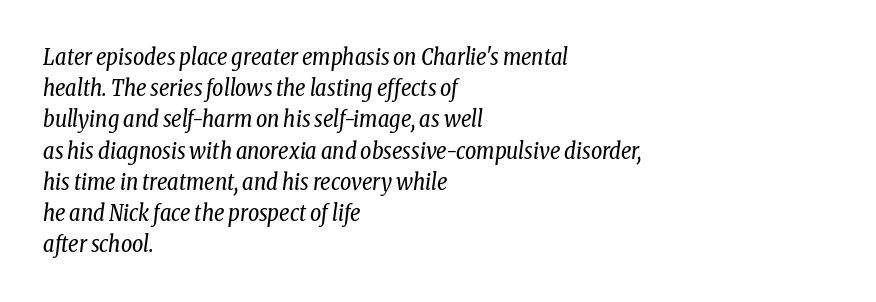
Q: Is the text bold? A: No.
Q: Is the text italic (slanted)? A: Yes, it leans right by about 8 degrees.
Q: Is the text underlined? A: No.
Q: How is the paragraph aligned? A: Left-aligned.
Q: Is the spacing between letters normal or unusually wide? A: Normal.
Q: Is the spacing between lines tight, normal or loose? A: Normal.
